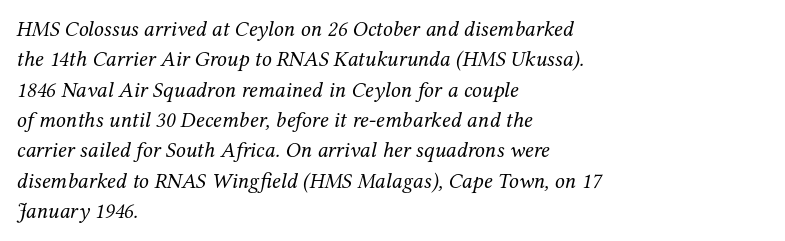
Q: Is the text bold? A: No.
Q: Is the text italic (slanted)? A: Yes, it leans right by about 12 degrees.
Q: Is the text underlined? A: No.
Q: How is the paragraph aligned? A: Left-aligned.
Q: Is the spacing between letters normal or unusually wide? A: Normal.
Q: Is the spacing between lines tight, normal or loose? A: Normal.
